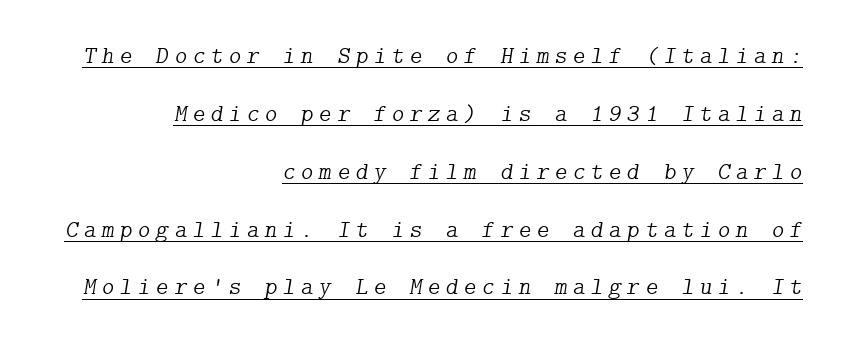
Honestly, the letter spacing is so wide it's the main thing you notice. Slanted lettering throughout. The paragraph has a hard right edge and a soft left edge. The characters are drawn with everyday or finer stroke widths. Check the space under the baseline: a stroke is drawn there. The lines are spread far apart with generous leading.
